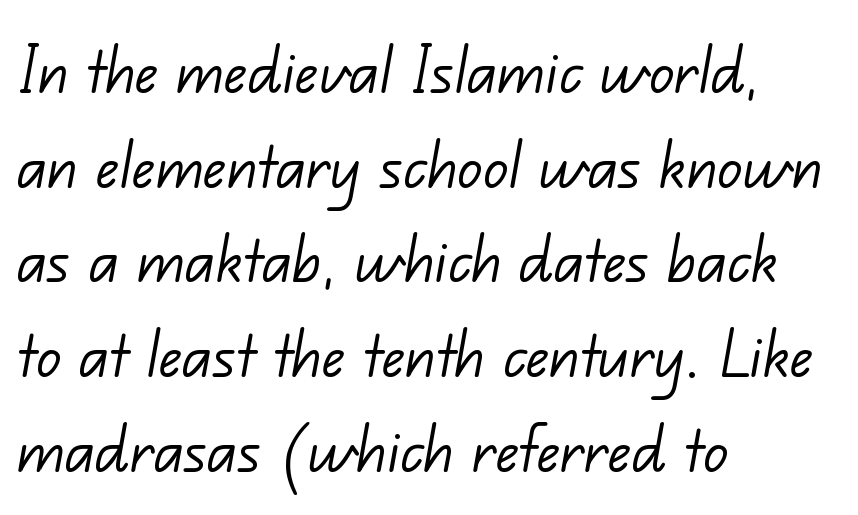
Think standard paragraph weight, or any step lighter than that. Varying glyph widths throughout — classic text-font behaviour. Tracking value appears to be zero — textbook default spacing. The letters carry no serifs — their stems end cleanly without finishing strokes. Where is the straight margin? On the left. Any mark beneath the type? The region is blank.
